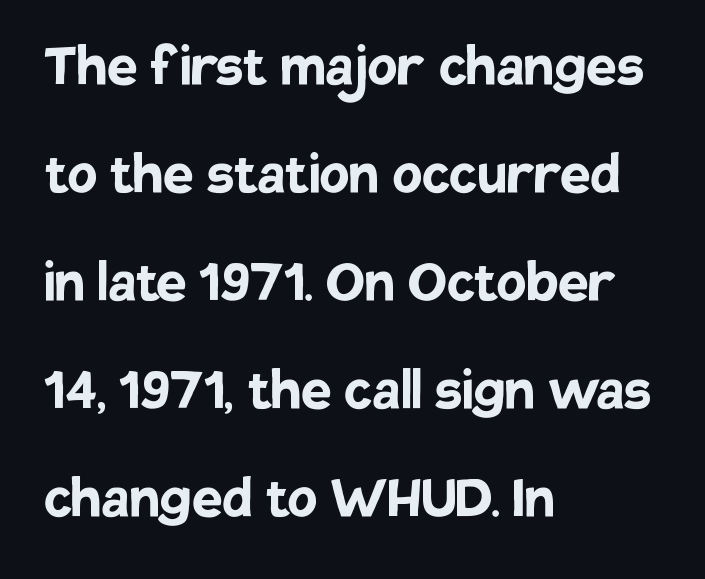
{"serif": "no", "italic": "no", "bold": "yes", "weight": "semibold", "width": "normal", "stroke_contrast": "low", "x_height": "large", "monospaced": "no", "underline": "no", "align": "left", "line_spacing": "normal", "line_spacing_ratio": 1.59, "letter_spacing": "normal", "letter_spacing_em": 0.0, "glyph_px": 68}
